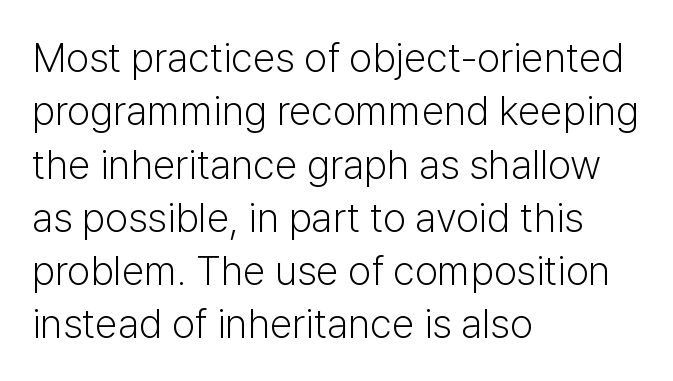
{"serif": "no", "italic": "no", "bold": "no", "weight": "light", "width": "normal", "stroke_contrast": "low", "x_height": "medium", "monospaced": "no", "underline": "no", "align": "left", "line_spacing": "normal", "line_spacing_ratio": 1.3, "letter_spacing": "normal", "letter_spacing_em": 0.0, "glyph_px": 41}
